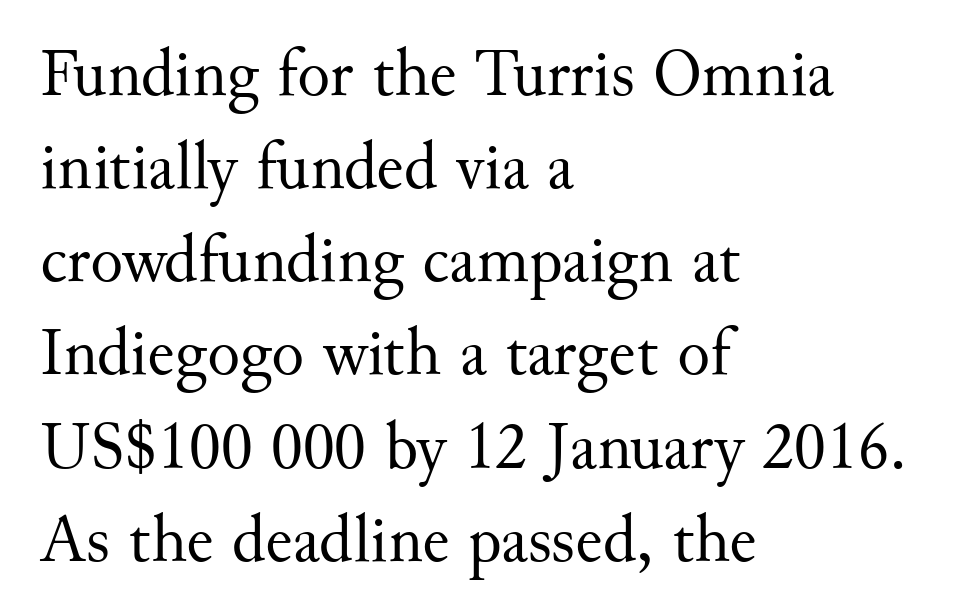
The image shows 68 px regular-weight serif type, upright; set left-aligned, normal line spacing (1.37x), normal letter spacing, not underlined; medium stroke contrast and a small x-height.
